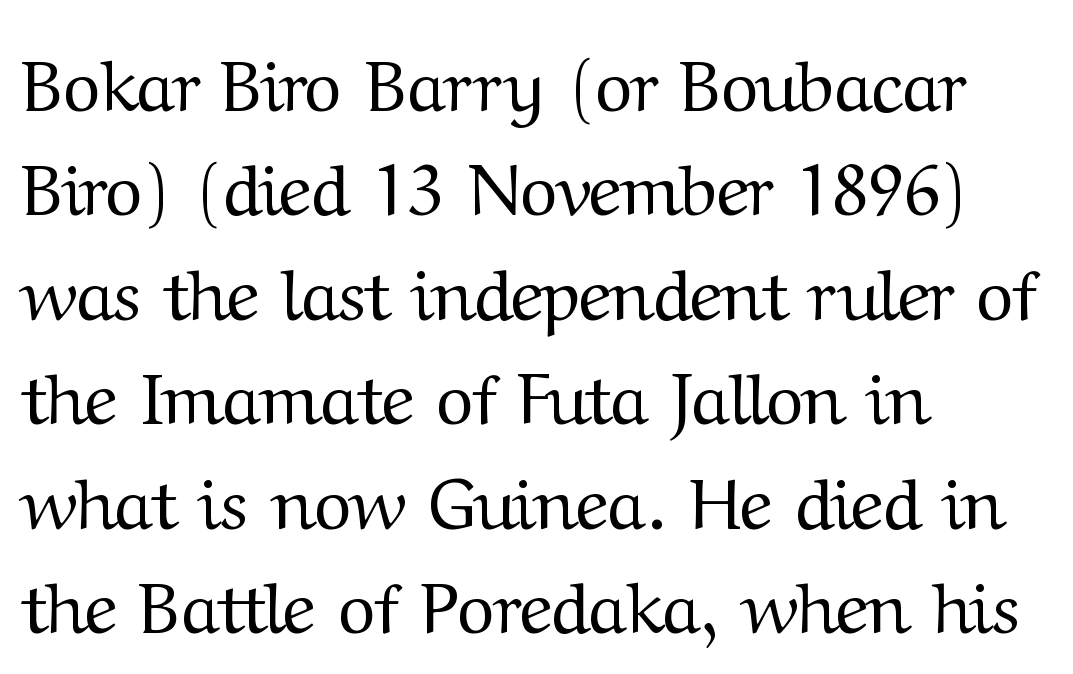
Q: Is the text bold? A: No.
Q: Is the text italic (slanted)? A: No, it is upright.
Q: Is the typeface a serif or a sans-serif typeface? A: Serif.
Q: Is the text underlined? A: No.
Q: How is the paragraph aligned? A: Left-aligned.
Q: Is the spacing between letters normal or unusually wide? A: Normal.
Q: Is the spacing between lines tight, normal or loose? A: Normal.
Q: Width (condensed, normal, or wide)? A: Normal.
Q: Stroke contrast? A: Medium.
Q: x-height? A: Medium.
Q: Monospaced? A: No.
